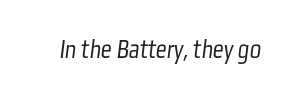
Q: Is the text bold? A: No.
Q: Is the text underlined? A: No.
Q: Is the spacing between letters normal or unusually wide? A: Normal.
